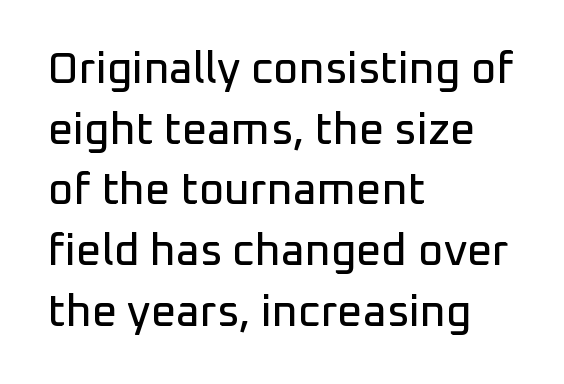
Leading matches the norm, producing a regular column. Every character sits straight up, as roman type does. The characters display no serif detailing; their extremities are plain. Underlining? Definitely not there.
